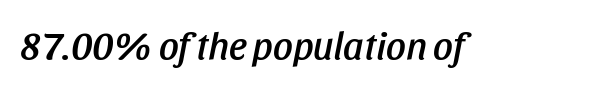
The zone under the glyphs is completely vacant. These lines are rendered in a variable-pitch font. The whole block is typeset with a tilt. A typesetter would call this zero additional tracking.
